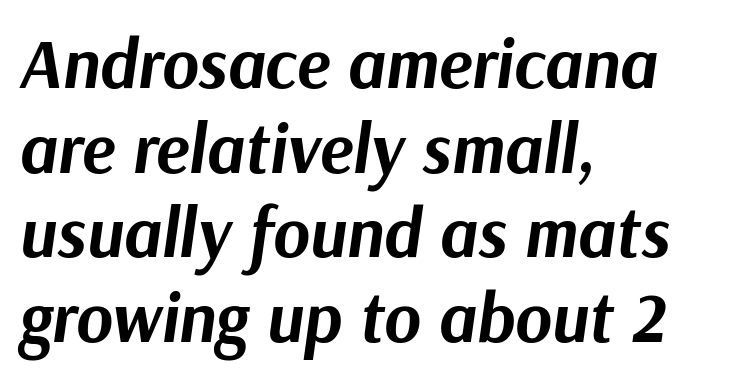
Clear beneath every line of the passage. The font is running at its bold setting. Yep, that's italic — everything's leaning. These lines are rendered in a variable-pitch font. The rag falls on the right side of this text block.
